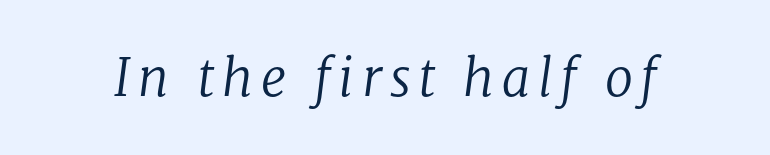
{"serif": "yes", "italic": "yes", "lean": "right", "slant_degrees": 8, "bold": "no", "weight": "regular", "width": "normal", "stroke_contrast": "low", "x_height": "medium", "monospaced": "no", "underline": "no", "glyph_px": 51}
